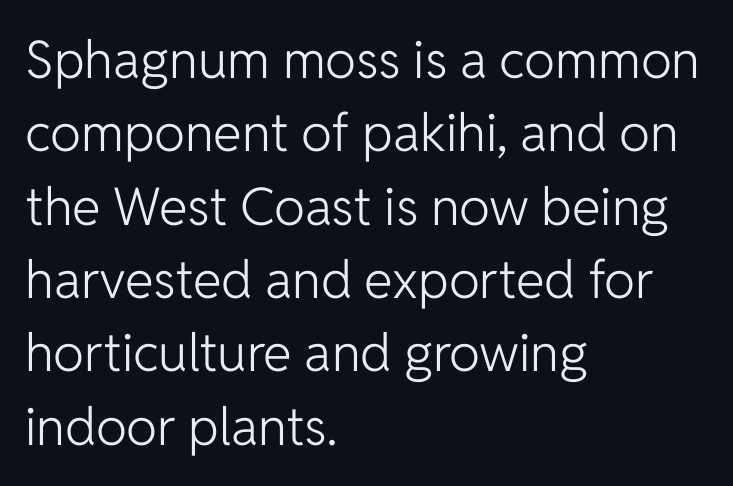
Q: Is the text bold? A: No.
Q: Is the text italic (slanted)? A: No, it is upright.
Q: Is the typeface a serif or a sans-serif typeface? A: Sans-serif.
Q: Is the text underlined? A: No.
Q: How is the paragraph aligned? A: Left-aligned.
Q: Is the spacing between letters normal or unusually wide? A: Normal.
Q: Is the spacing between lines tight, normal or loose? A: Normal.
Q: Width (condensed, normal, or wide)? A: Normal.
Q: Stroke contrast? A: Low.
Q: x-height? A: Medium.
Q: Monospaced? A: No.
